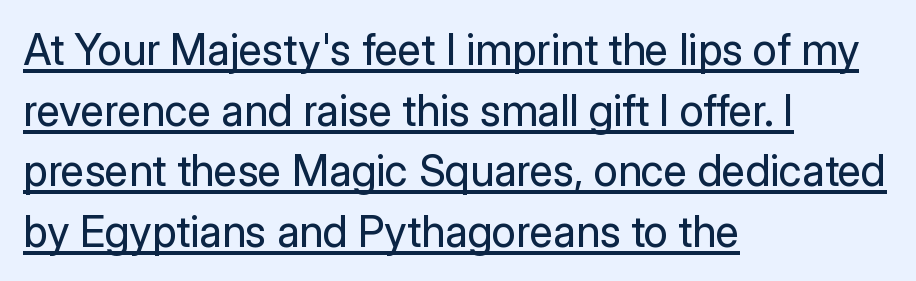
Alignment: flush left. Regarding serifs, this sample does without them. Leading: standard. Descenders here cross a horizontal rule under the line.
